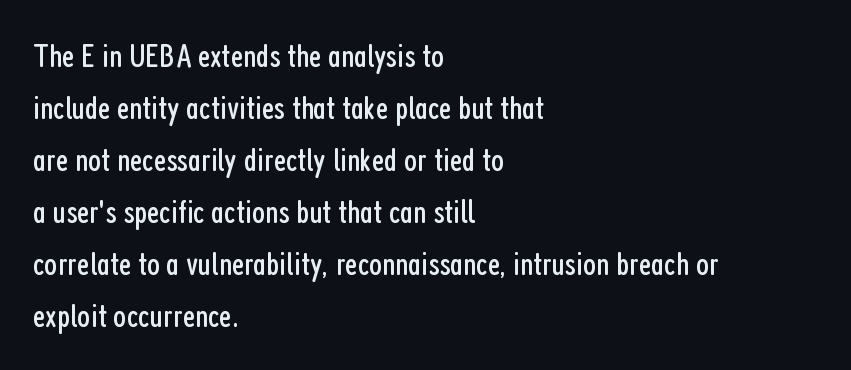
The image shows 34 px regular-weight, condensed sans-serif type, upright; set left-aligned, normal line spacing (1.53x), normal letter spacing, not underlined; low stroke contrast and a medium x-height.
